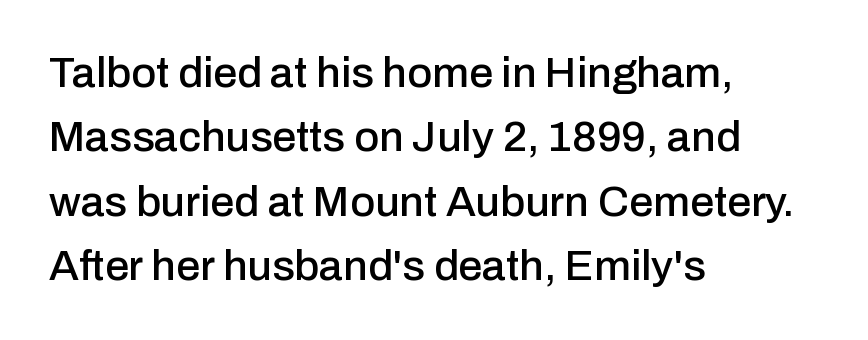
The image shows 43 px sans-serif type, upright; set left-aligned, normal line spacing (1.5x), normal letter spacing, not underlined; low stroke contrast and a medium x-height.
